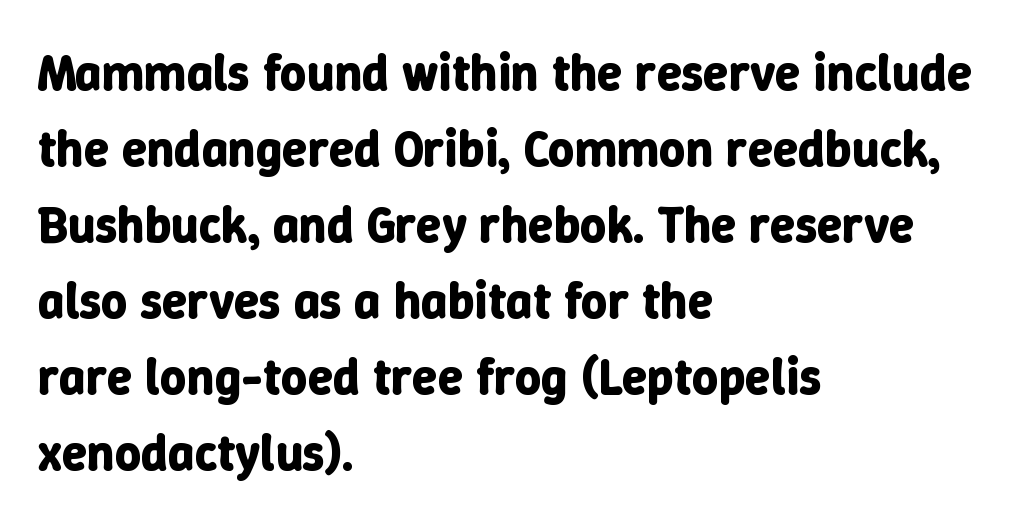
Q: Is the text bold? A: Yes.
Q: Is the text italic (slanted)? A: No, it is upright.
Q: Is the text underlined? A: No.
Q: How is the paragraph aligned? A: Left-aligned.
Q: Is the spacing between letters normal or unusually wide? A: Normal.
Q: Is the spacing between lines tight, normal or loose? A: Normal.
Q: Width (condensed, normal, or wide)? A: Normal.
Q: Stroke contrast? A: Low.
Q: x-height? A: Medium.
Q: Monospaced? A: No.
